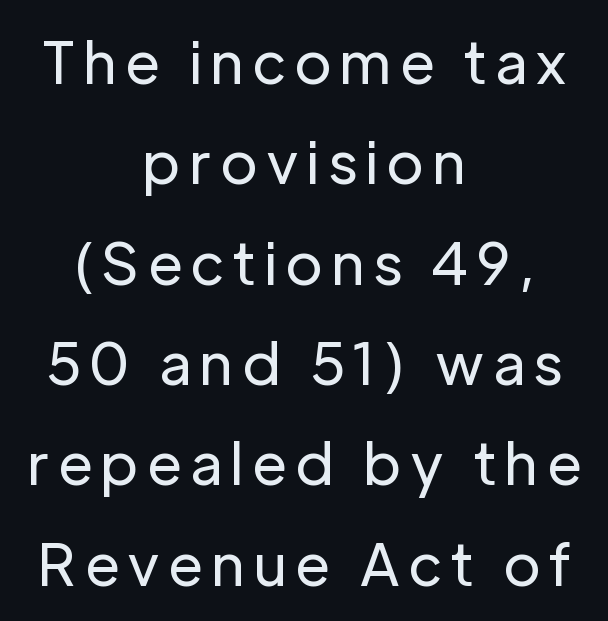
The image shows 57 px regular-weight sans-serif type, upright; set centered, line spacing 1.76x, not underlined; low stroke contrast and a medium x-height.
